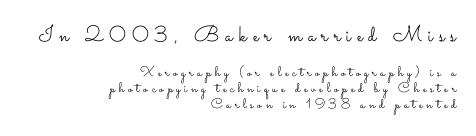
{"bold": "no", "underline": "no", "align": "right", "line_spacing": "tight", "line_spacing_ratio": 1.12, "letter_spacing": "wide", "letter_spacing_em": 0.27, "larger_block": "first", "size_ratio": 1.57, "glyph_px": 22}
